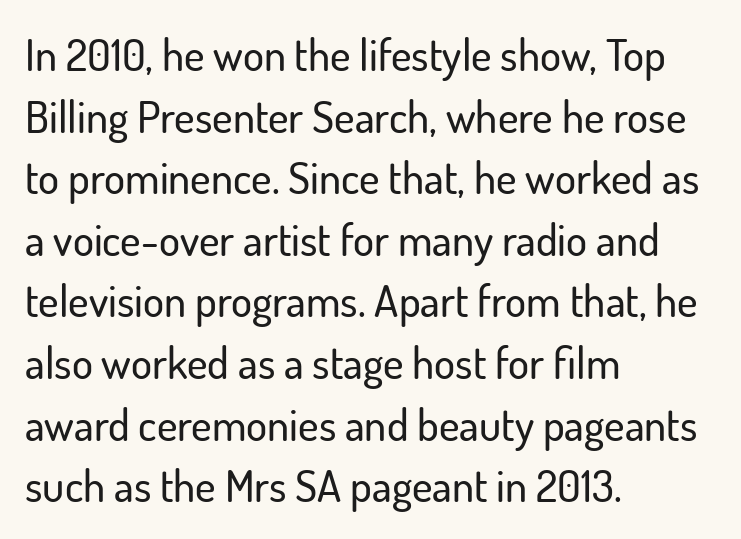
The passage shown is typed in a proportional face where columns would drift. The passage shown has conventional tracking throughout. Letterform terminals end flat and unadorned throughout the passage. This sample is left-justified, so line endings fall wherever the words run out. Underline: absent. Horizontal bands of white between lines are of average thickness.
